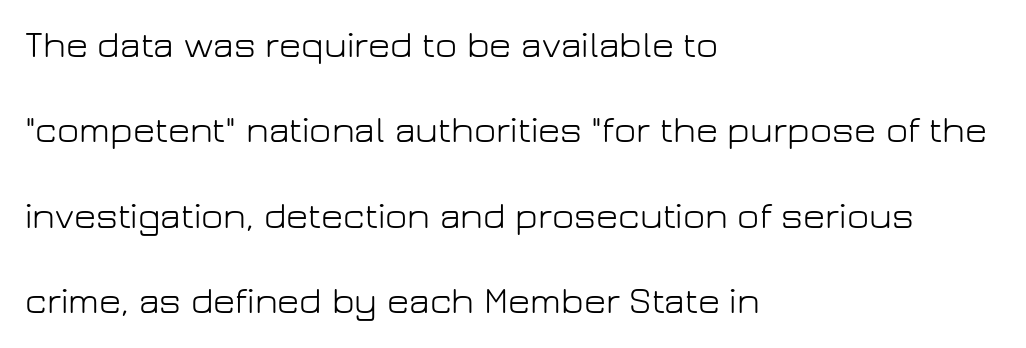
Anything drawn beneath the words? Only blank space. Serif or sans? Sans — the stroke terminals are bare. Each letter keeps its own natural width here, so spacing adapts to shape. This sample trades compactness for vertical openness between lines. Alignment: flush left.
